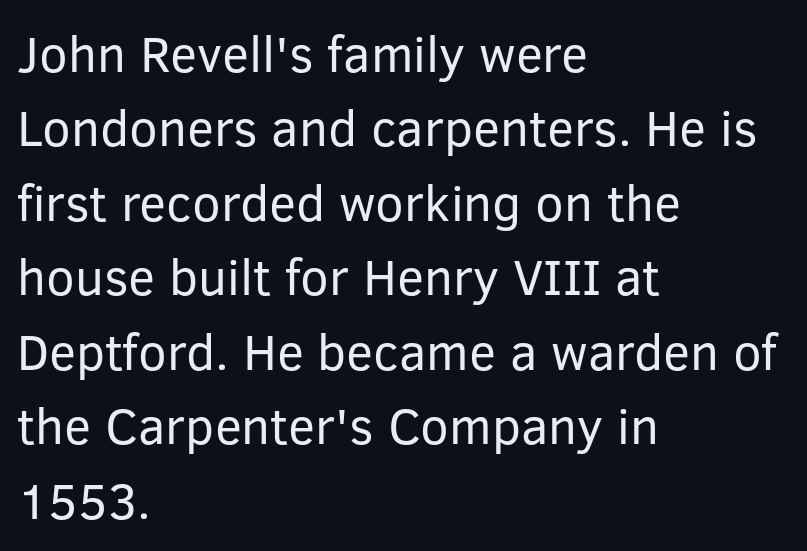
This sample has the flowing, uneven cadence of proportional lettering. Nothing sits at the stroke ends, so this counts as sans-serif. The tracking reads as untouched default to a designer's eye. Casual observation: everything's shoved over to the left.
